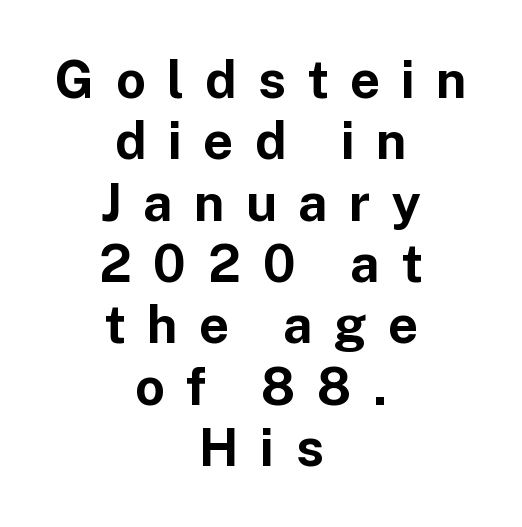
This sample uses an upright cut, with every glyph sitting square on the baseline. Honestly, there is no underline to notice here at all. Compared with typical body copy, the letter spacing here is much looser. Is this a fixed-width face? No — the glyphs have proportional, varying widths. This is sans-serif lettering, the kind often seen on screens and signage. Thick stems and heavy bowls — unmistakably bold.
